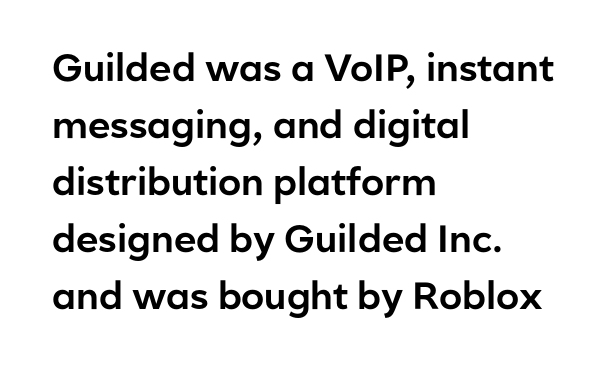
Q: Is the text italic (slanted)? A: No, it is upright.
Q: Is the typeface a serif or a sans-serif typeface? A: Sans-serif.
Q: Is the text underlined? A: No.
Q: How is the paragraph aligned? A: Left-aligned.
Q: Is the spacing between letters normal or unusually wide? A: Normal.
Q: Is the spacing between lines tight, normal or loose? A: Normal.
Q: Width (condensed, normal, or wide)? A: Normal.
Q: Stroke contrast? A: Low.
Q: x-height? A: Medium.
Q: Monospaced? A: No.
